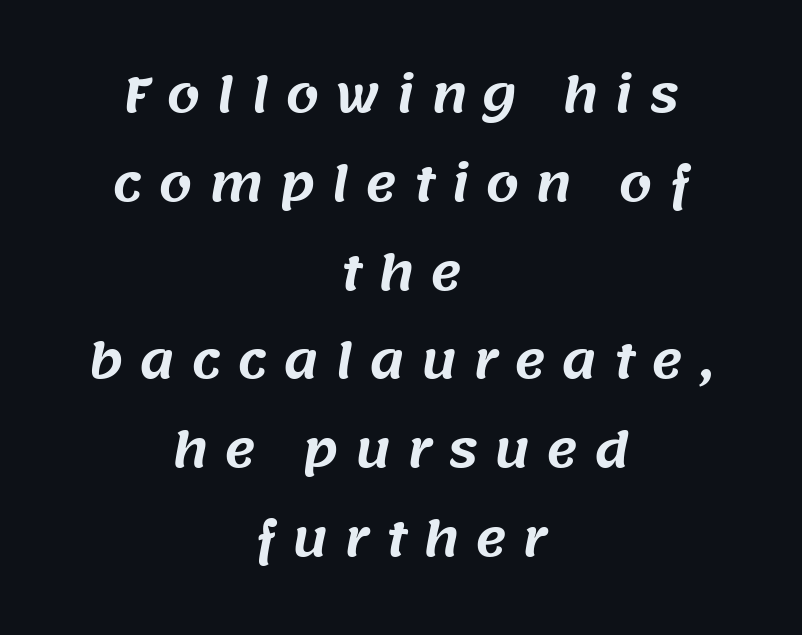
The image shows 48 px sans-serif type; set centered, line spacing 1.85x, unusually wide letter spacing (+0.33 em), not underlined; medium stroke contrast and a large x-height.
